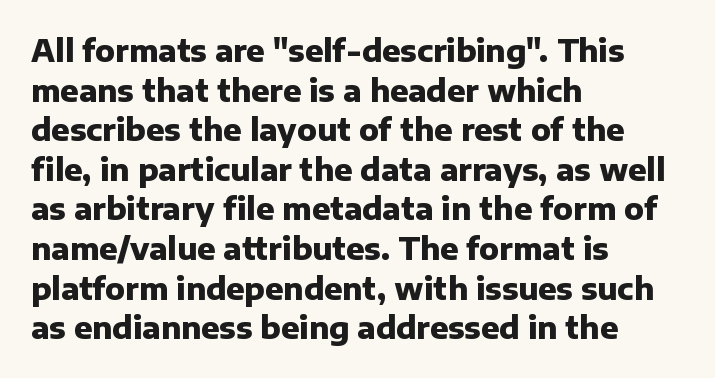
Q: Is the text bold? A: Yes.
Q: Is the text italic (slanted)? A: No, it is upright.
Q: Is the typeface a serif or a sans-serif typeface? A: Sans-serif.
Q: Is the text underlined? A: No.
Q: How is the paragraph aligned? A: Left-aligned.
Q: Is the spacing between letters normal or unusually wide? A: Normal.
Q: Is the spacing between lines tight, normal or loose? A: Normal.
Q: Width (condensed, normal, or wide)? A: Normal.
Q: Stroke contrast? A: Low.
Q: x-height? A: Medium.
Q: Monospaced? A: No.
